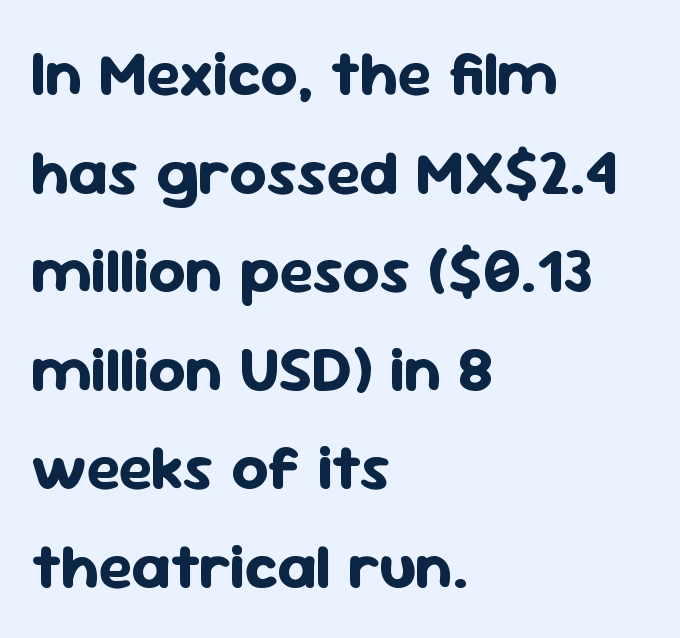
{"serif": "no", "italic": "no", "bold": "yes", "weight": "bold", "width": "normal", "stroke_contrast": "low", "x_height": "medium", "monospaced": "no", "underline": "no", "align": "left", "line_spacing": "normal", "line_spacing_ratio": 1.54, "letter_spacing": "normal", "letter_spacing_em": 0.0, "glyph_px": 64}
